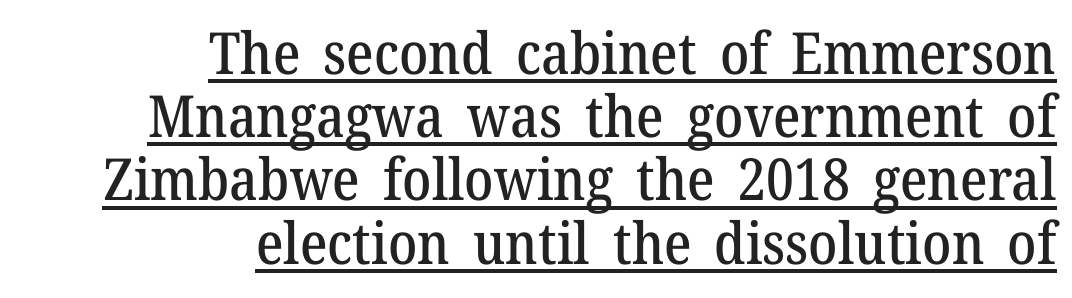
Q: Is the text italic (slanted)? A: No, it is upright.
Q: Is the typeface a serif or a sans-serif typeface? A: Serif.
Q: Is the text underlined? A: Yes.
Q: How is the paragraph aligned? A: Right-aligned.
Q: Is the spacing between letters normal or unusually wide? A: Normal.
Q: Is the spacing between lines tight, normal or loose? A: Tight.
Q: Width (condensed, normal, or wide)? A: Normal.
Q: Stroke contrast? A: Medium.
Q: x-height? A: Medium.
Q: Monospaced? A: No.
